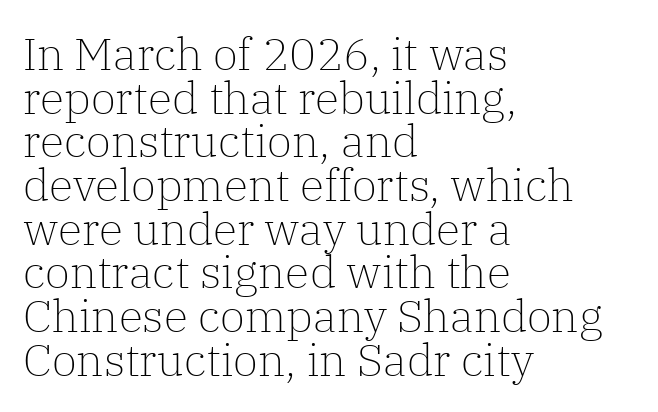
Q: Is the text bold? A: No.
Q: Is the text italic (slanted)? A: No, it is upright.
Q: Is the typeface a serif or a sans-serif typeface? A: Serif.
Q: Is the text underlined? A: No.
Q: How is the paragraph aligned? A: Left-aligned.
Q: Is the spacing between letters normal or unusually wide? A: Normal.
Q: Is the spacing between lines tight, normal or loose? A: Tight.
Q: Width (condensed, normal, or wide)? A: Normal.
Q: Stroke contrast? A: Low.
Q: x-height? A: Medium.
Q: Monospaced? A: No.
